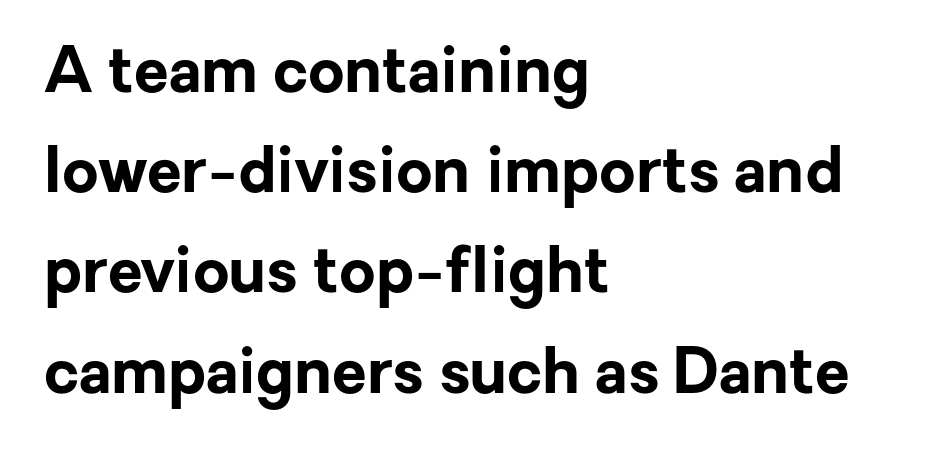
Q: Is the text bold? A: Yes.
Q: Is the text italic (slanted)? A: No, it is upright.
Q: Is the typeface a serif or a sans-serif typeface? A: Sans-serif.
Q: Is the text underlined? A: No.
Q: How is the paragraph aligned? A: Left-aligned.
Q: Is the spacing between letters normal or unusually wide? A: Normal.
Q: Is the spacing between lines tight, normal or loose? A: Normal.
Q: Width (condensed, normal, or wide)? A: Normal.
Q: Stroke contrast? A: Low.
Q: x-height? A: Medium.
Q: Monospaced? A: No.
